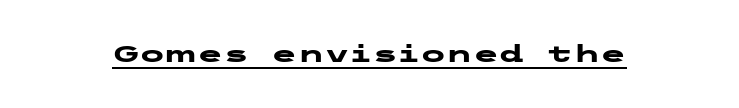
Q: Is the text bold? A: Yes.
Q: Is the text italic (slanted)? A: No, it is upright.
Q: Is the text underlined? A: Yes.
Q: Is the spacing between letters normal or unusually wide? A: Normal.
